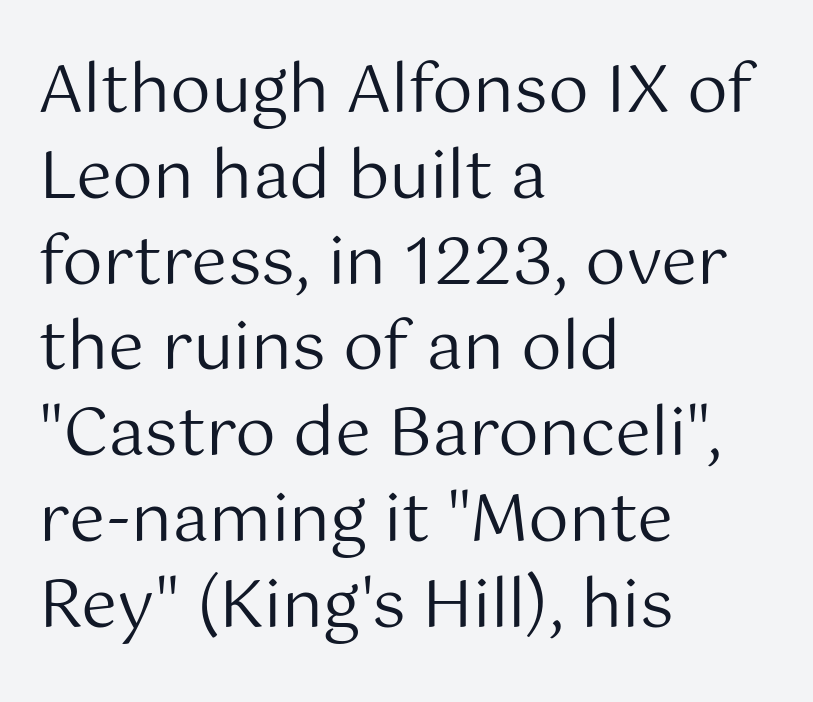
Q: Is the text bold? A: No.
Q: Is the text italic (slanted)? A: No, it is upright.
Q: Is the typeface a serif or a sans-serif typeface? A: Sans-serif.
Q: Is the text underlined? A: No.
Q: How is the paragraph aligned? A: Left-aligned.
Q: Is the spacing between letters normal or unusually wide? A: Normal.
Q: Is the spacing between lines tight, normal or loose? A: Normal.
Q: Width (condensed, normal, or wide)? A: Normal.
Q: Stroke contrast? A: Medium.
Q: x-height? A: Medium.
Q: Monospaced? A: No.
